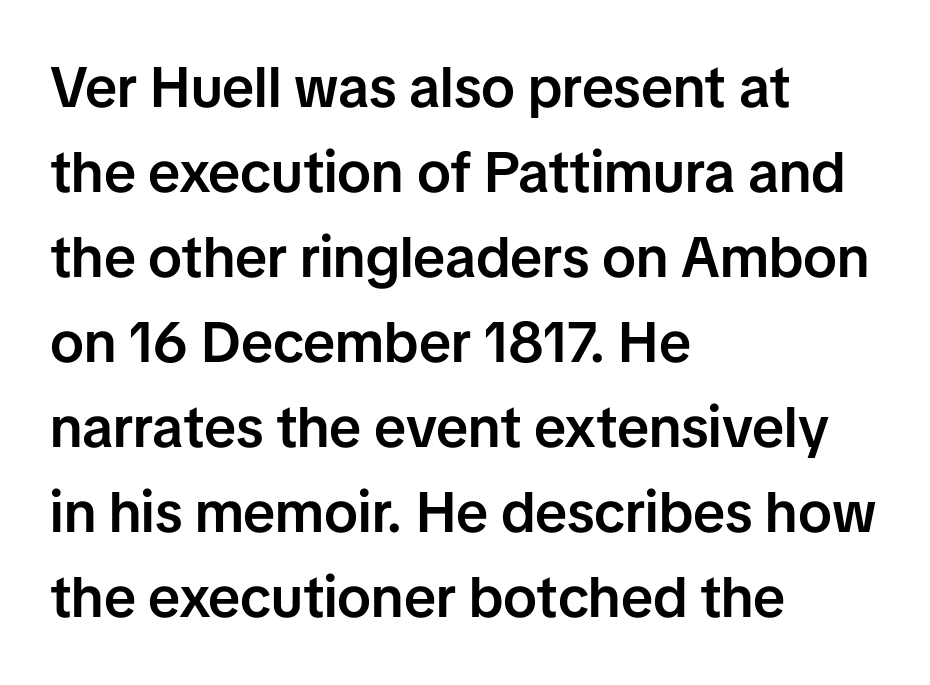
The image shows 57 px semibold sans-serif type, upright; set left-aligned, normal line spacing (1.49x), normal letter spacing, not underlined; low stroke contrast and a medium x-height.
